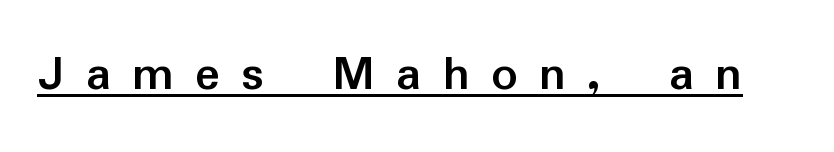
The image shows 52 px semibold sans-serif type, upright; set unusually wide letter spacing (+0.41 em), underlined; low stroke contrast and a medium x-height.
